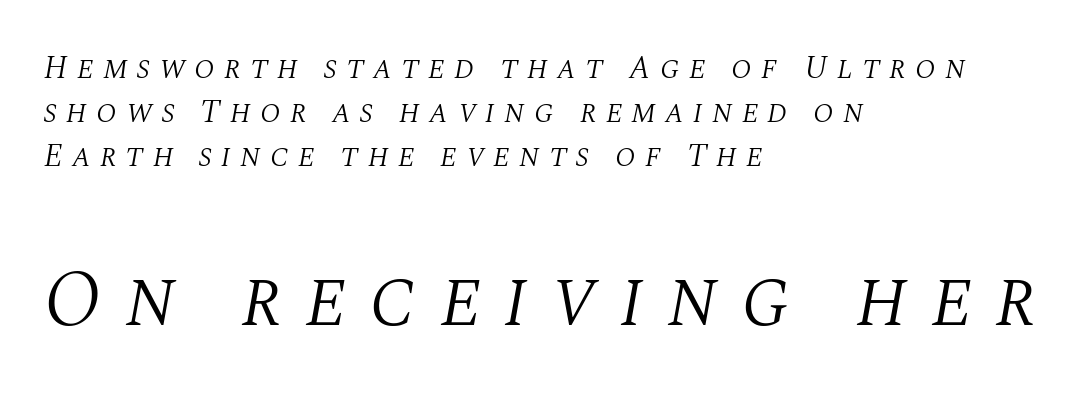
Compared with typical body copy, the letter spacing here is much looser. Bigger letters appear in the bottom chunk; the top chunk is reduced. The axis of the letterforms is tilted away from vertical. This is serif lettering, the kind often seen in printed books. Is the block centered? No — it sits flush against the left margin.
